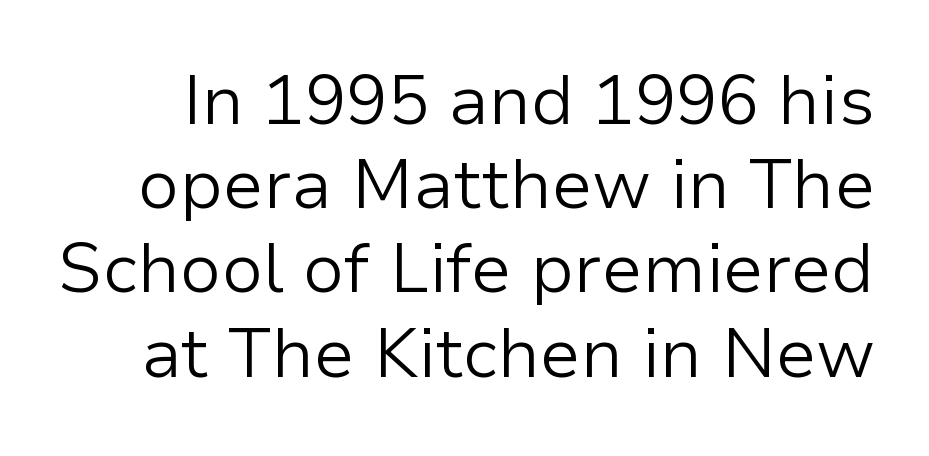
Q: Is the text bold? A: No.
Q: Is the text italic (slanted)? A: No, it is upright.
Q: Is the typeface a serif or a sans-serif typeface? A: Sans-serif.
Q: Is the text underlined? A: No.
Q: Is the spacing between letters normal or unusually wide? A: Normal.
Q: Width (condensed, normal, or wide)? A: Normal.
Q: Stroke contrast? A: Low.
Q: x-height? A: Medium.
Q: Monospaced? A: No.
